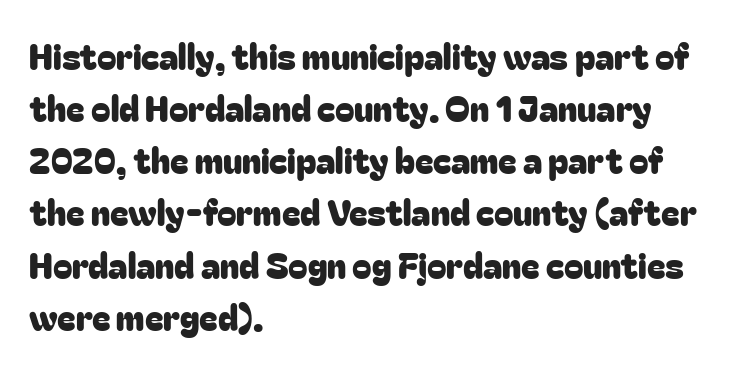
The image shows 35 px sans-serif type, upright; set left-aligned, normal line spacing (1.49x), normal letter spacing, not underlined; low stroke contrast and a medium x-height.
